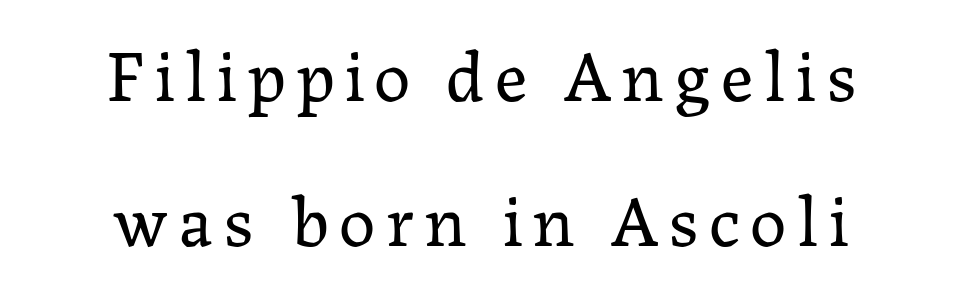
Does the lettering tilt? It doesn't — this is upright. A quiet, ordinary-to-light weight characterises the typeface. The strip under each line holds only bare page. These lines are composed in type with serifs. The text block is weighted toward neither margin, spreading evenly from the middle.
